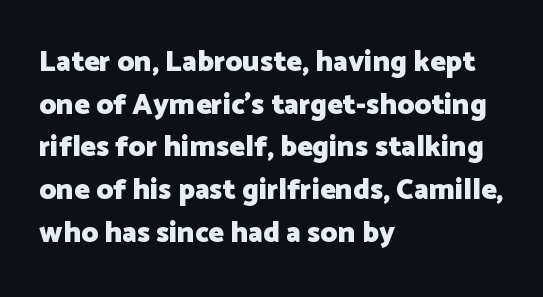
Observe the ordinary spacing: letters are neighbours, not strangers. Plenty of ink on the page — the face is bold. This sample uses an upright cut, with every glyph sitting square on the baseline. In terms of leading, this rendering sits right in the middle. The space beneath each line is pristine and unruled. Alignment: flush left.
